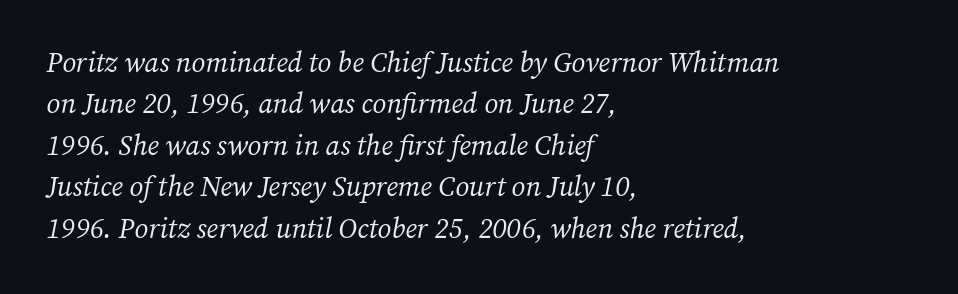
Q: Is the text bold? A: No.
Q: Is the text italic (slanted)? A: Yes, it leans right by about 12 degrees.
Q: Is the typeface a serif or a sans-serif typeface? A: Serif.
Q: Is the text underlined? A: No.
Q: How is the paragraph aligned? A: Left-aligned.
Q: Is the spacing between letters normal or unusually wide? A: Normal.
Q: Is the spacing between lines tight, normal or loose? A: Normal.
Q: Width (condensed, normal, or wide)? A: Normal.
Q: Stroke contrast? A: Medium.
Q: x-height? A: Medium.
Q: Monospaced? A: No.
